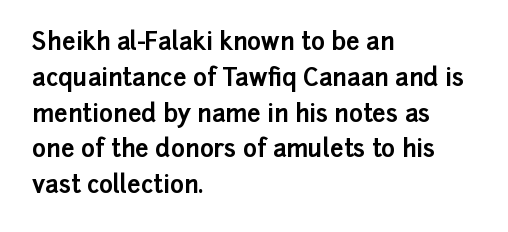
Q: Is the text bold? A: Yes.
Q: Is the text italic (slanted)? A: No, it is upright.
Q: Is the text underlined? A: No.
Q: How is the paragraph aligned? A: Left-aligned.
Q: Is the spacing between letters normal or unusually wide? A: Normal.
Q: Is the spacing between lines tight, normal or loose? A: Normal.
